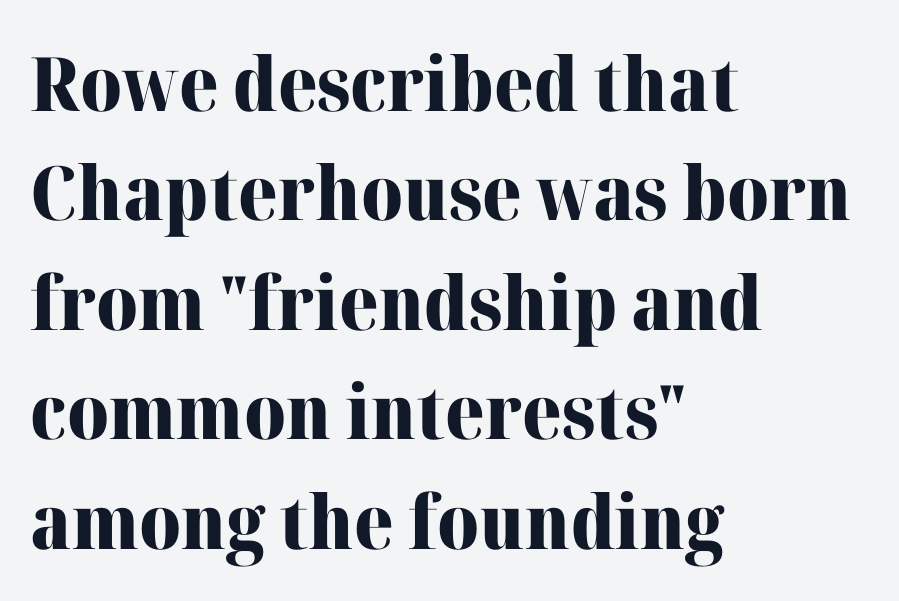
The image shows 75 px heavy serif type, upright; set left-aligned, normal line spacing (1.46x), normal letter spacing, not underlined; high stroke contrast and a medium x-height.
